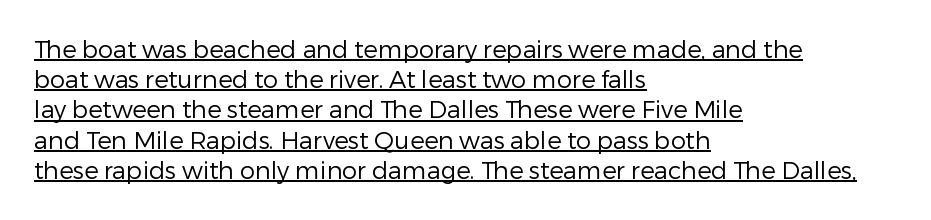
The image shows 24 px text type, upright; set left-aligned, normal line spacing (1.26x), normal letter spacing, underlined.
